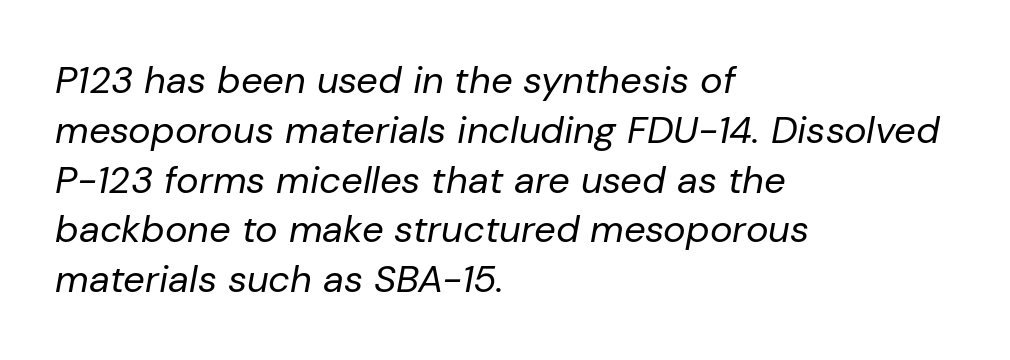
Q: Is the text bold? A: No.
Q: Is the text italic (slanted)? A: Yes, it leans right by about 10 degrees.
Q: Is the text underlined? A: No.
Q: How is the paragraph aligned? A: Left-aligned.
Q: Is the spacing between letters normal or unusually wide? A: Normal.
Q: Is the spacing between lines tight, normal or loose? A: Normal.
Q: Width (condensed, normal, or wide)? A: Normal.
Q: Stroke contrast? A: Low.
Q: x-height? A: Medium.
Q: Monospaced? A: No.
